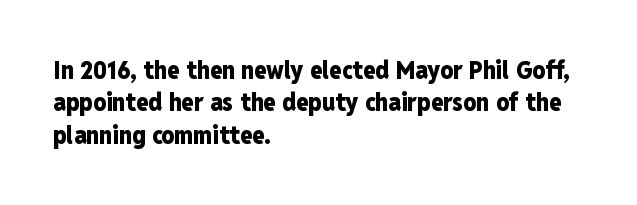
The image shows 25 px bold type, upright; set left-aligned, normal line spacing (1.3x), normal letter spacing, not underlined.
